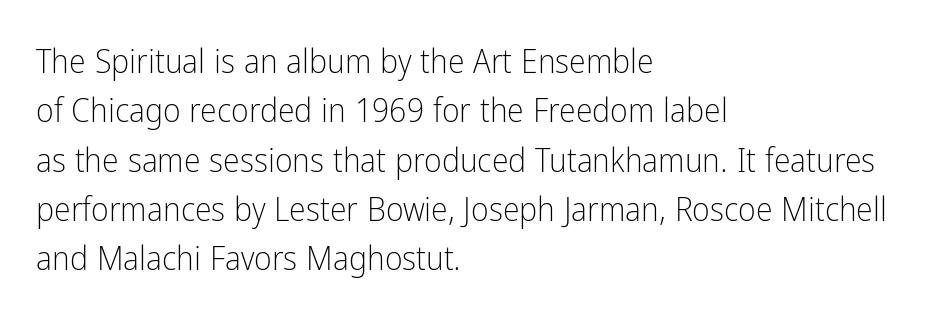
The typesetter chose a ragged-right arrangement here. Line spacing here is normal. The foot of each line stays bare and open. Is the letter spacing exaggerated? No — it looks like the ordinary default. Posture: vertical.
